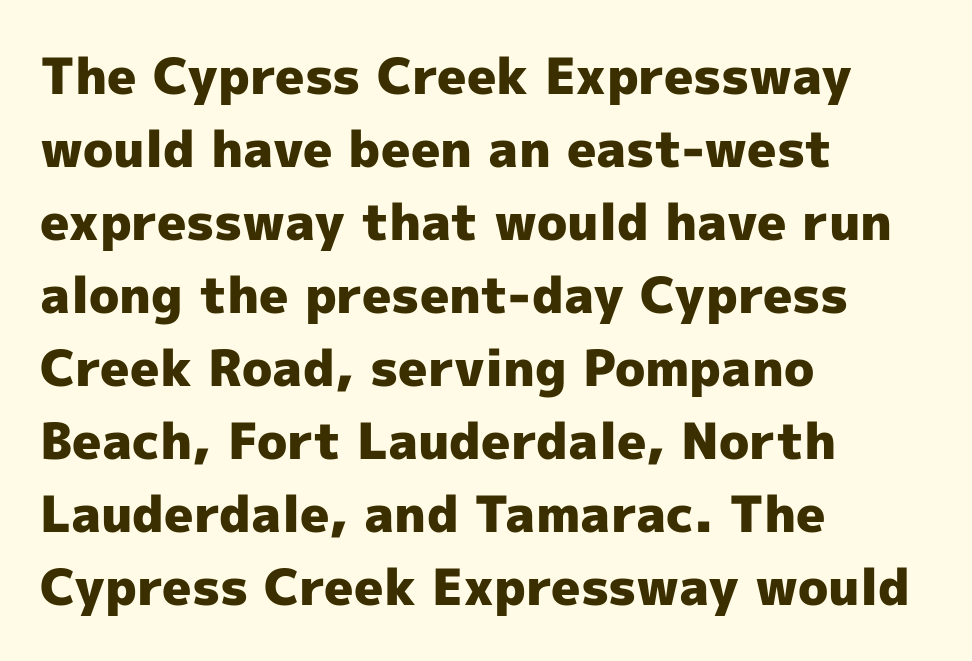
The image shows 50 px heavy sans-serif type, upright; set left-aligned, normal line spacing (1.46x), normal letter spacing, not underlined; a medium x-height.
